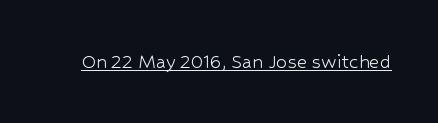
{"italic": "no", "bold": "no", "underline": "yes", "letter_spacing": "normal", "letter_spacing_em": 0.0, "glyph_px": 22}
